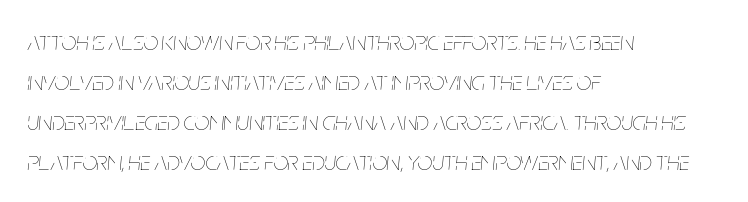
These glyphs show unthickened strokes, regular width or finer. This rendering leaves character spacing at its baseline value. Letters rest on an invisible, unmarked baseline. The lines are quadded left. Interline gaps are of average width in this sample.
